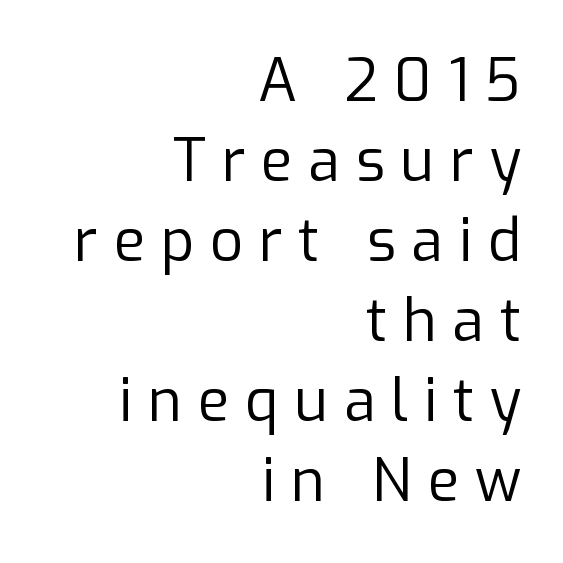
The rendering uses natural spacing where letterforms have individual widths. This rendering widens character spacing well past its baseline value. Posture: vertical. Examine the stroke ends and you'll find no serifs.
